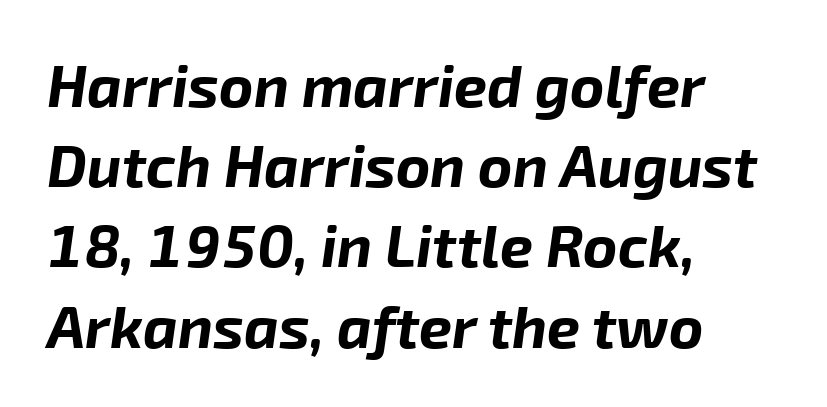
{"italic": "yes", "lean": "right", "slant_degrees": 8, "bold": "yes", "weight": "bold", "width": "normal", "stroke_contrast": "low", "x_height": "medium", "monospaced": "no", "underline": "no", "align": "left", "line_spacing": "normal", "line_spacing_ratio": 1.36, "letter_spacing": "normal", "letter_spacing_em": 0.0, "glyph_px": 59}
